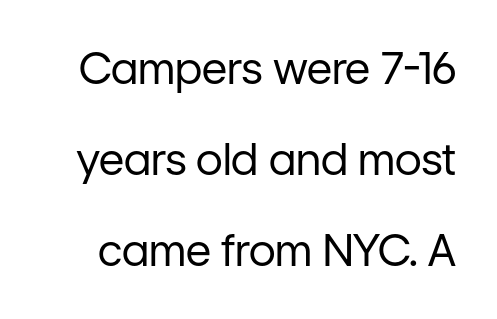
In terms of leading, this rendering errs on the spacious side. Do the characters align in a grid? No, the font is proportional. Is there any slant? The stems are plumb. The words here are not underlined. Glyph-to-glyph distance matches everyday printed text. The glyphs in this specimen are sans serif.
